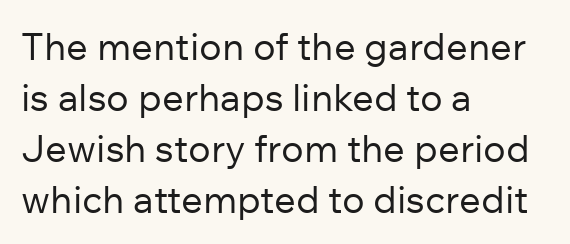
Rule under the text: the space is simply empty. Standard letterfit; no display-style spreading of the glyphs. To sum up the face: it is a sans, with no serifs. A typesetter would call this proportional, since set widths differ per character.
